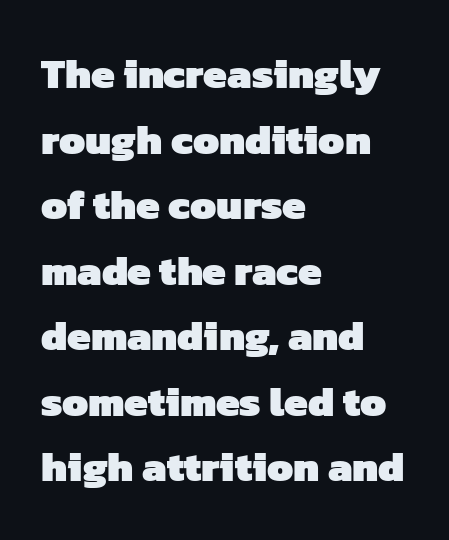
The face used here is proportionally spaced, like ordinary book or web type. In CSS terms this would be text-align: left. The letters carry no serifs — their stems end cleanly without finishing strokes. Plenty of ink on the page — the face is bold.
